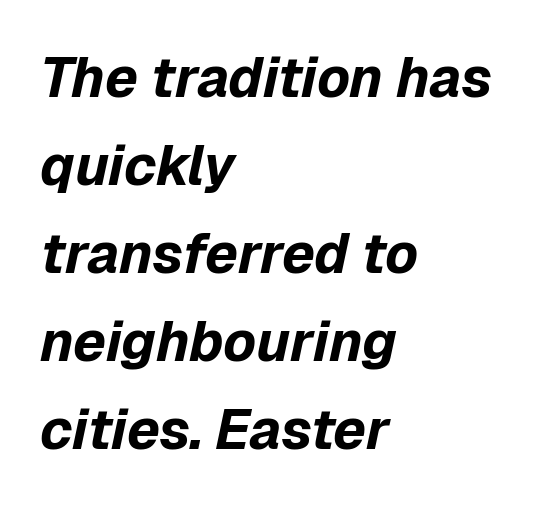
The image shows 56 px bold type, italic (leaning right); set left-aligned, normal line spacing (1.57x), normal letter spacing, not underlined; low stroke contrast and a medium x-height.
